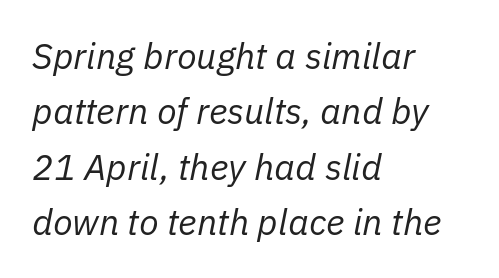
The image shows 36 px regular-weight type, italic (leaning right); set left-aligned, normal line spacing (1.54x), normal letter spacing, not underlined; low stroke contrast and a medium x-height.
